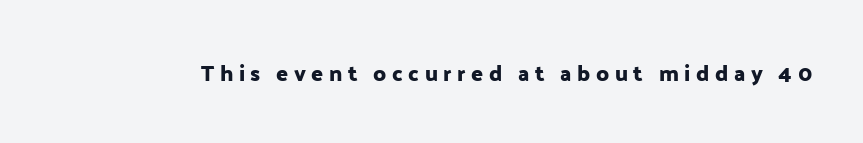
The image shows 22 px text type, upright; set unusually wide letter spacing (+0.25 em), not underlined.
